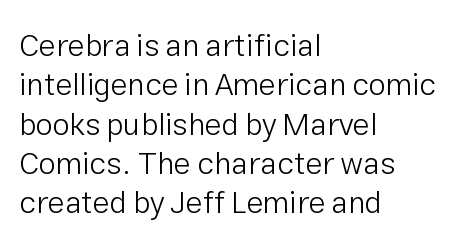
The image shows 31 px light sans-serif type, upright; set left-aligned, normal line spacing (1.27x), normal letter spacing, not underlined; low stroke contrast and a medium x-height.
